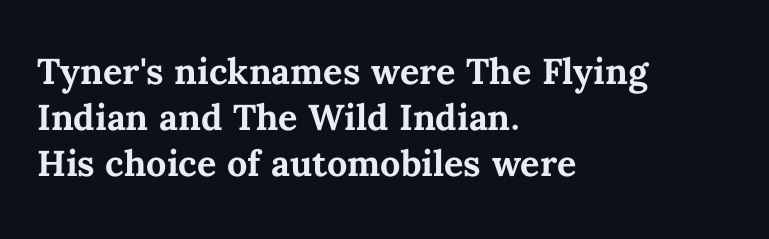
Q: Is the text bold? A: Yes.
Q: Is the text italic (slanted)? A: No, it is upright.
Q: Is the text underlined? A: No.
Q: How is the paragraph aligned? A: Left-aligned.
Q: Is the spacing between letters normal or unusually wide? A: Normal.
Q: Is the spacing between lines tight, normal or loose? A: Tight.
Q: Width (condensed, normal, or wide)? A: Normal.
Q: Stroke contrast? A: Medium.
Q: x-height? A: Medium.
Q: Monospaced? A: No.
